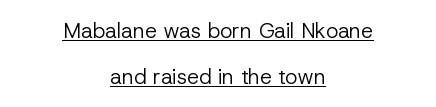
Q: Is the text bold? A: No.
Q: Is the text italic (slanted)? A: No, it is upright.
Q: Is the text underlined? A: Yes.
Q: How is the paragraph aligned? A: Centered.
Q: Is the spacing between letters normal or unusually wide? A: Normal.
Q: Is the spacing between lines tight, normal or loose? A: Loose.
